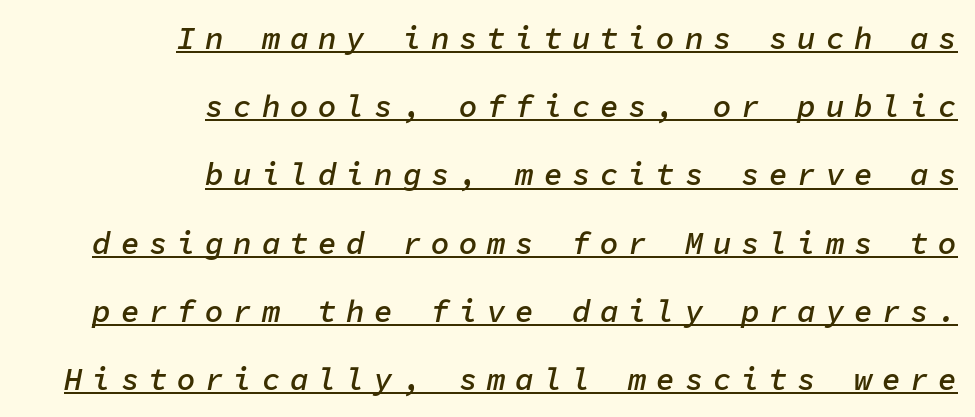
The image shows 31 px semibold type, italic (leaning right), monospaced; set right-aligned, loose line spacing (2.2x), unusually wide letter spacing (+0.31 em), underlined; low stroke contrast and a medium x-height.
